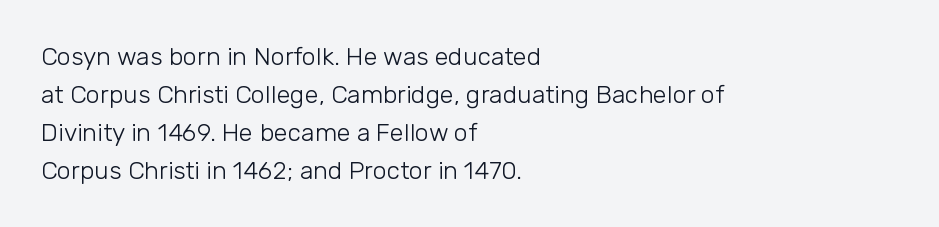
The font's upright variant was chosen for this text. The specimen omits any rule beneath the text block's lines. All the whitespace from short lines collects on the right. Tracking here is standard; glyphs follow each other at the usual distance.
